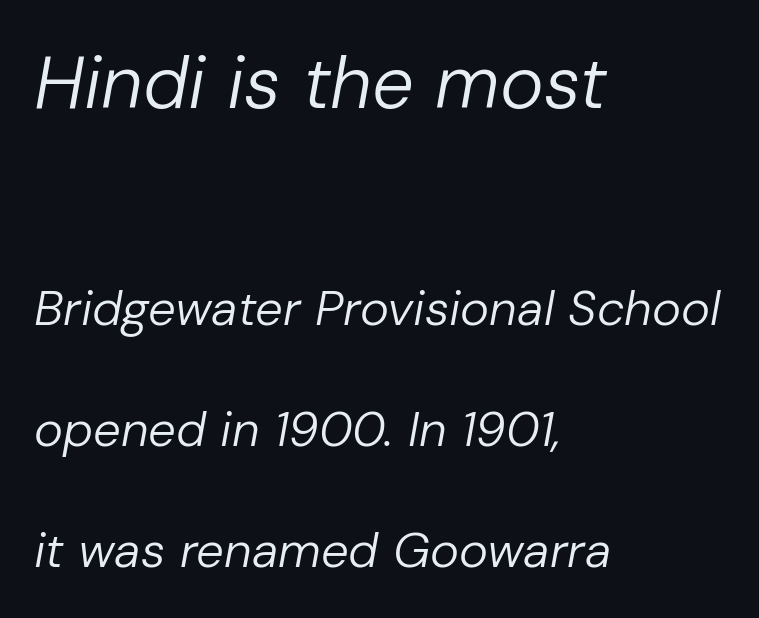
The image shows 74 px regular-weight type, italic (leaning right); set left-aligned, loose line spacing (2.47x), normal letter spacing, not underlined; the first (top) block is 1.51x larger; low stroke contrast and a medium x-height.
